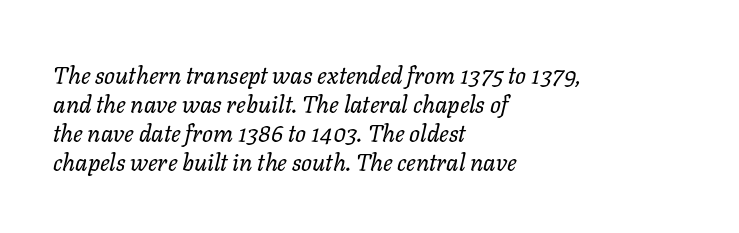
The strokes carry an ordinary text weight at most. The gap between lines stays unmarked. Leftover space on each line is placed entirely after the last word. Caption: standard tracking, unaltered.
